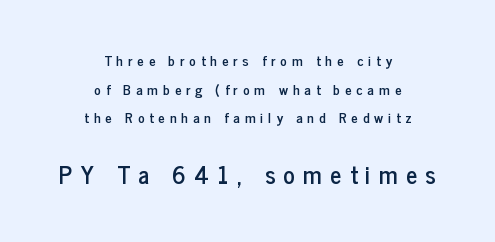
Q: Is the text italic (slanted)? A: No, it is upright.
Q: Is the text underlined? A: No.
Q: How is the paragraph aligned? A: Centered.
Q: Is the spacing between letters normal or unusually wide? A: Unusually wide.
Q: Is the spacing between lines tight, normal or loose? A: Loose.
Q: Which block of text is set in a larger size, the first (top) or the second (bottom)? A: The second (bottom) one.
